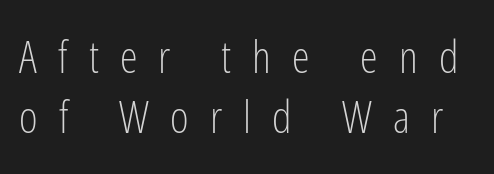
{"serif": "no", "italic": "no", "bold": "no", "weight": "light", "width": "condensed", "stroke_contrast": "low", "x_height": "medium", "monospaced": "no", "underline": "no", "line_spacing": "normal", "line_spacing_ratio": 1.34, "letter_spacing": "wide", "letter_spacing_em": 0.47, "glyph_px": 45}
